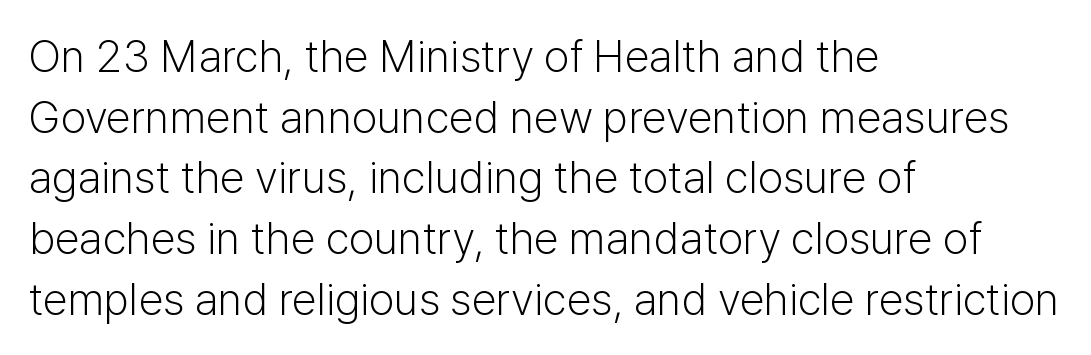
The letterforms sit at book weight or below. A sans-serif font was chosen for this passage. Is this a fixed-width face? No — the glyphs have proportional, varying widths. Underline: absent.
